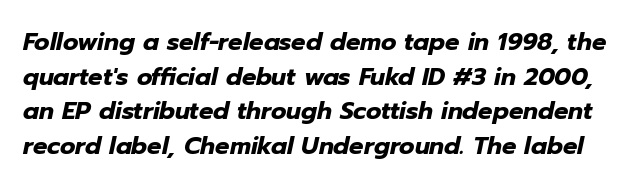
{"italic": "yes", "lean": "right", "slant_degrees": 12, "bold": "yes", "underline": "no", "line_spacing": "normal", "line_spacing_ratio": 1.44, "letter_spacing": "normal", "letter_spacing_em": 0.0, "glyph_px": 24}
